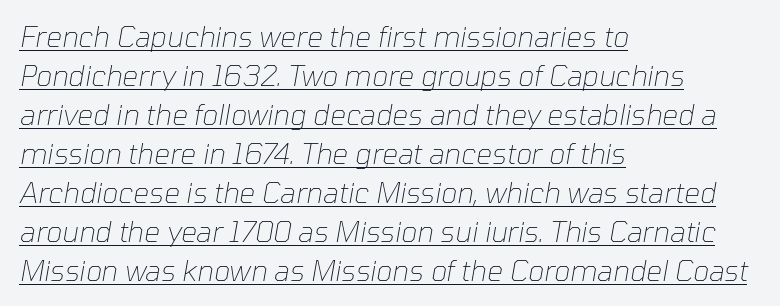
{"italic": "yes", "lean": "right", "slant_degrees": 10, "bold": "no", "weight": "thin", "width": "normal", "stroke_contrast": "low", "x_height": "medium", "monospaced": "no", "underline": "yes", "align": "left", "line_spacing": "normal", "line_spacing_ratio": 1.39, "letter_spacing": "normal", "letter_spacing_em": 0.0, "glyph_px": 28}
